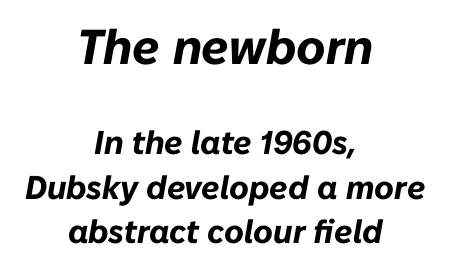
The image shows 49 px bold type, italic (leaning right); set centered, normal line spacing (1.35x), normal letter spacing, not underlined; the first (top) block is 1.48x larger; low stroke contrast and a medium x-height.
